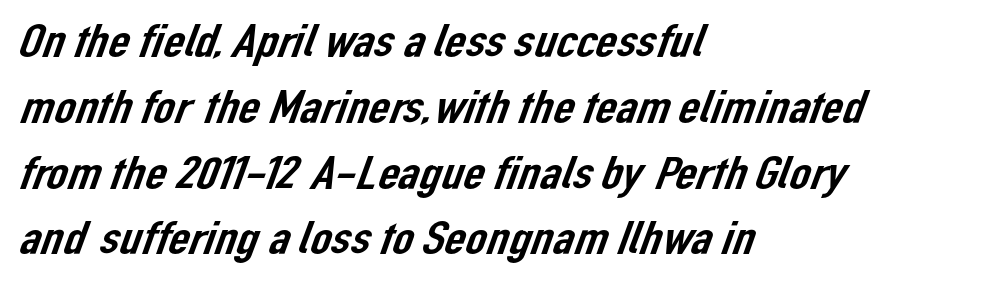
{"serif": "no", "width": "normal", "stroke_contrast": "low", "x_height": "medium", "monospaced": "no", "underline": "no", "align": "left", "line_spacing": "normal", "line_spacing_ratio": 1.4, "letter_spacing": "normal", "letter_spacing_em": 0.0, "glyph_px": 47}
